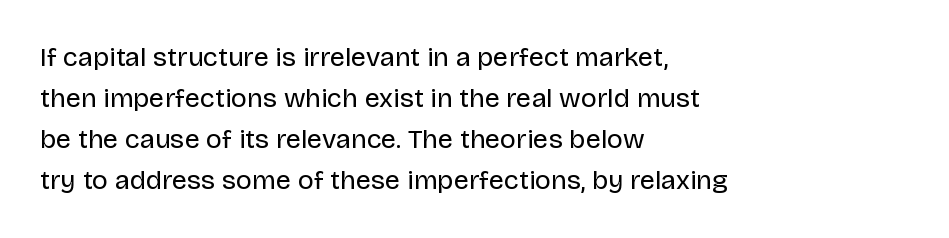
The image shows 27 px text type, upright; set left-aligned, normal line spacing (1.52x), normal letter spacing, not underlined.
